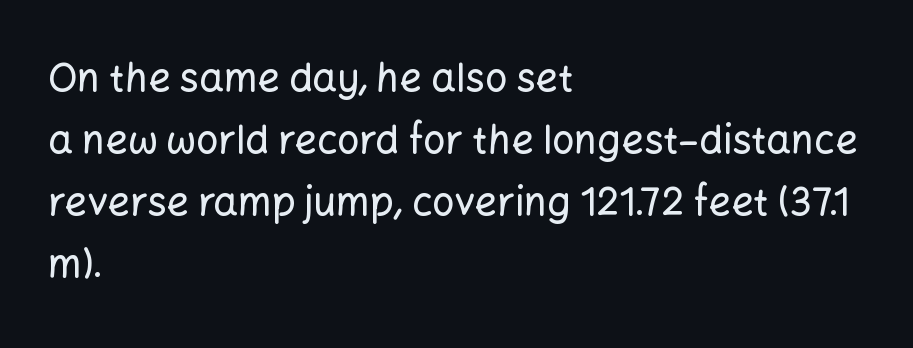
The gaps between neighbouring characters are ordinary and unremarkable. The lines in this sample share a left origin and differ only in where they stop. You could not count columns in this text — the font is proportionally spaced. The space between consecutive lines is moderate. Descenders are the only things crossing below the line. The lettering holds an erect, upright posture throughout.
